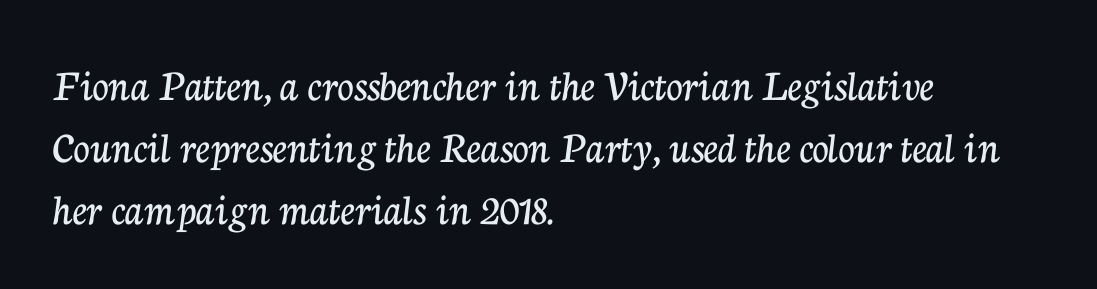
{"serif": "yes", "width": "normal", "stroke_contrast": "low", "x_height": "medium", "monospaced": "no", "underline": "no", "align": "left", "line_spacing": "normal", "line_spacing_ratio": 1.38, "letter_spacing": "normal", "letter_spacing_em": 0.0, "glyph_px": 45}
